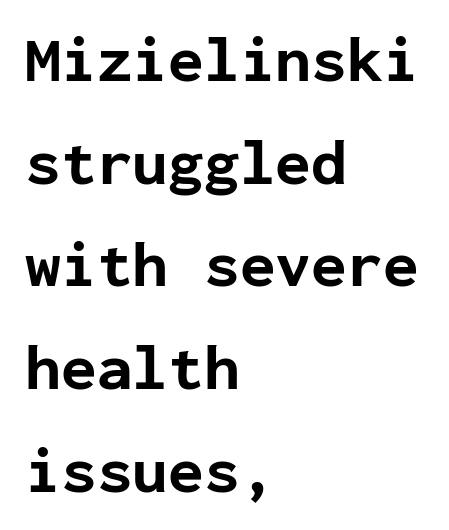
The block of text has a typical density, with ordinary space between rows. Check where the strokes stop: nothing finishes them off — pure sans. Beneath every word, the page is bare. Standard letterfit; no display-style spreading of the glyphs. Rendered with straight, roman letterforms.
